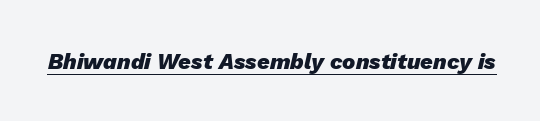
Pretty heavy lettering here — definitely bold. Every word sits above its own underline. Every character sits at an angle, as italics do. The passage shown has conventional tracking throughout.
